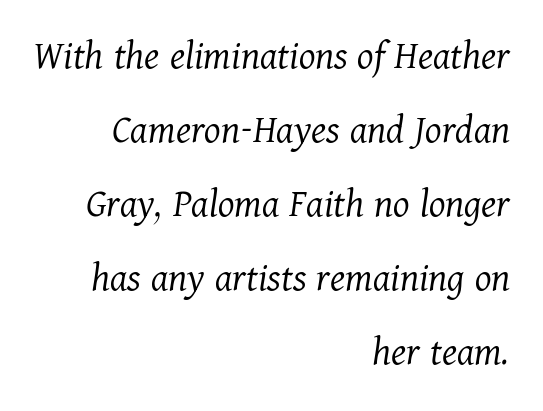
{"serif": "yes", "italic": "yes", "lean": "right", "slant_degrees": 11, "bold": "no", "weight": "light", "width": "normal", "stroke_contrast": "medium", "x_height": "medium", "monospaced": "no", "underline": "no", "align": "right", "line_spacing_ratio": 1.76, "letter_spacing": "normal", "letter_spacing_em": 0.0, "glyph_px": 42}
